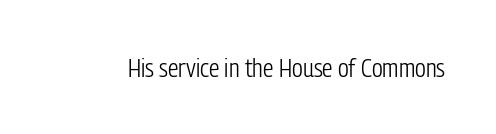
The image shows 26 px text type, upright; set normal letter spacing, not underlined.
